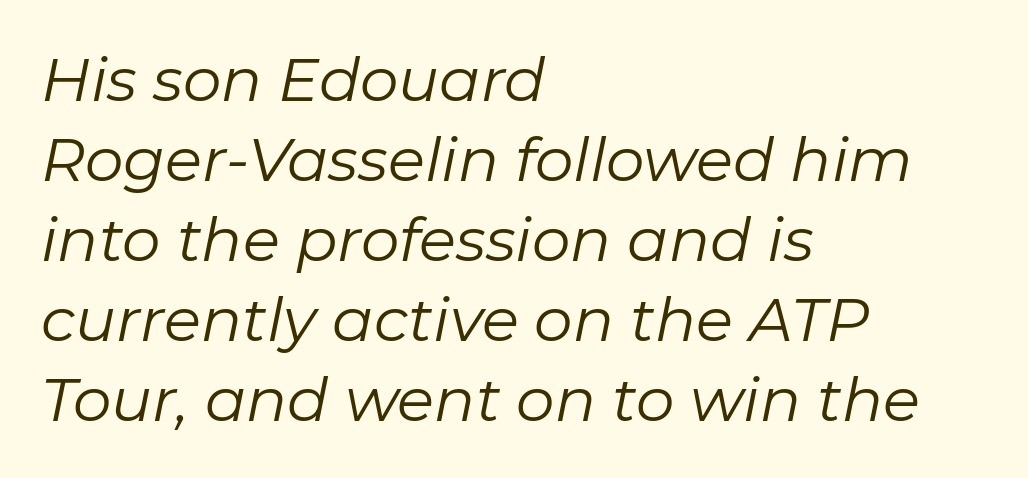
Is this a fixed-width face? No — the glyphs have proportional, varying widths. The vertical gap from one line to the next is medium. This rendering leaves character spacing at its baseline value. The string is rendered with underlining switched off.
